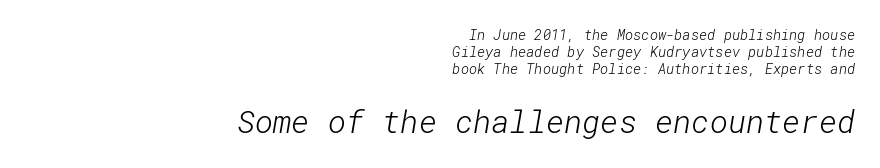
The gaps between neighbouring characters are ordinary and unremarkable. Visually, the bottom section dominates because its glyphs are scaled up. Decoration check: the copy has no underline. Casual observation: everything's shoved over to the right. The strokes carry an ordinary text weight at most. Letterform terminals end flat and unadorned throughout the passage.
